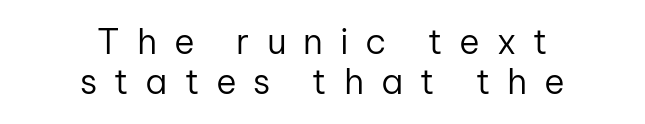
{"serif": "no", "italic": "no", "bold": "no", "weight": "regular", "width": "normal", "stroke_contrast": "low", "x_height": "medium", "monospaced": "no", "underline": "no", "align": "center", "line_spacing": "tight", "line_spacing_ratio": 1.15, "letter_spacing": "wide", "letter_spacing_em": 0.48, "glyph_px": 35}
